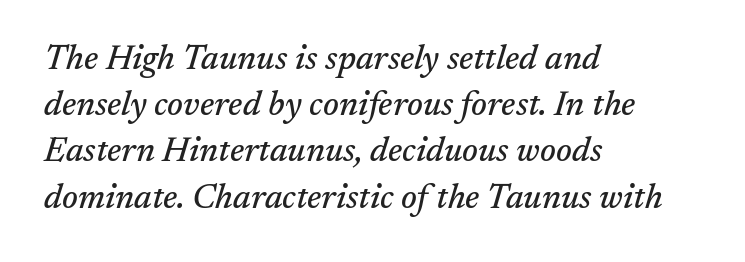
Q: Is the text italic (slanted)? A: Yes, it leans right by about 17 degrees.
Q: Is the typeface a serif or a sans-serif typeface? A: Serif.
Q: Is the text underlined? A: No.
Q: How is the paragraph aligned? A: Left-aligned.
Q: Is the spacing between letters normal or unusually wide? A: Normal.
Q: Is the spacing between lines tight, normal or loose? A: Normal.
Q: Width (condensed, normal, or wide)? A: Normal.
Q: Stroke contrast? A: Medium.
Q: x-height? A: Medium.
Q: Monospaced? A: No.
